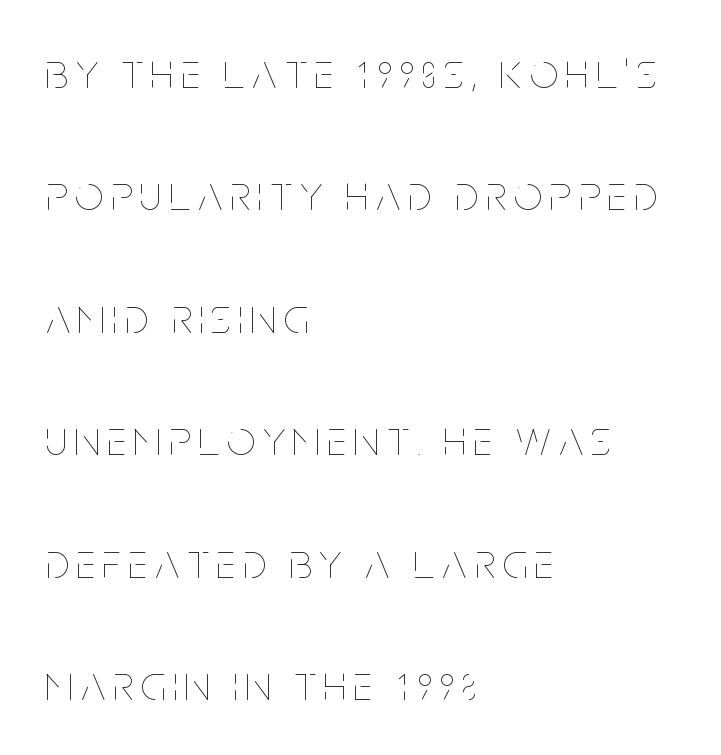
{"italic": "no", "bold": "no", "weight": "thin", "width": "condensed", "stroke_contrast": "low", "x_height": "large", "monospaced": "no", "underline": "no", "align": "left", "line_spacing": "loose", "line_spacing_ratio": 2.5, "glyph_px": 49}
